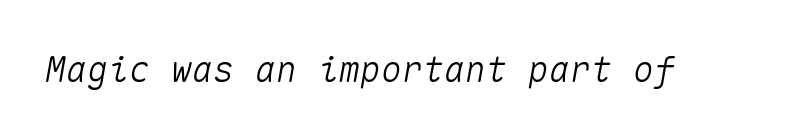
The image shows 35 px text type, italic (leaning right), monospaced; set normal letter spacing, not underlined; medium stroke contrast and a medium x-height.
